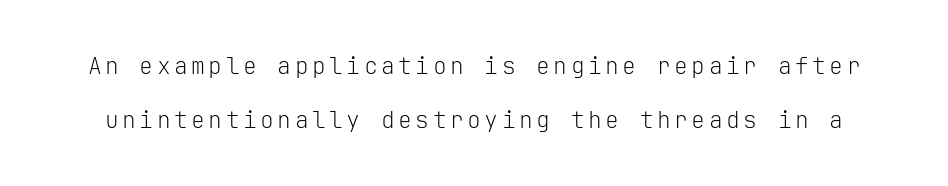
Q: Is the text bold? A: No.
Q: Is the text italic (slanted)? A: No, it is upright.
Q: Is the text underlined? A: No.
Q: Is the spacing between lines tight, normal or loose? A: Loose.
